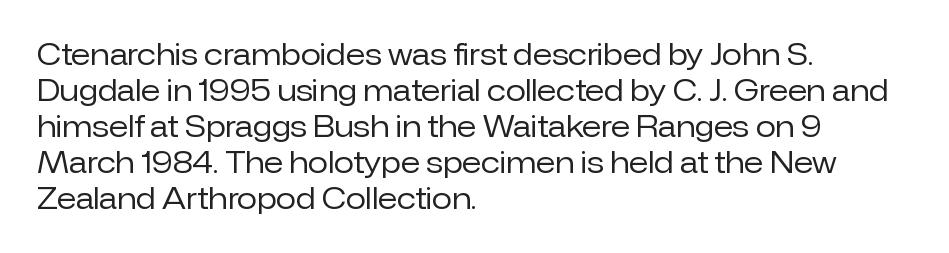
{"serif": "no", "italic": "no", "bold": "no", "weight": "regular", "width": "normal", "stroke_contrast": "low", "x_height": "medium", "monospaced": "no", "underline": "no", "align": "left", "line_spacing_ratio": 1.24, "letter_spacing": "normal", "letter_spacing_em": 0.0, "glyph_px": 29}
